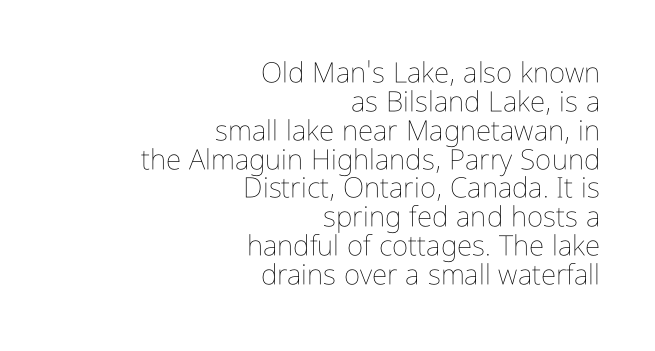
{"italic": "no", "bold": "no", "weight": "thin", "width": "condensed", "stroke_contrast": "low", "x_height": "medium", "monospaced": "no", "underline": "no", "align": "right", "line_spacing": "tight", "line_spacing_ratio": 1.03, "letter_spacing": "normal", "letter_spacing_em": 0.0, "glyph_px": 28}
